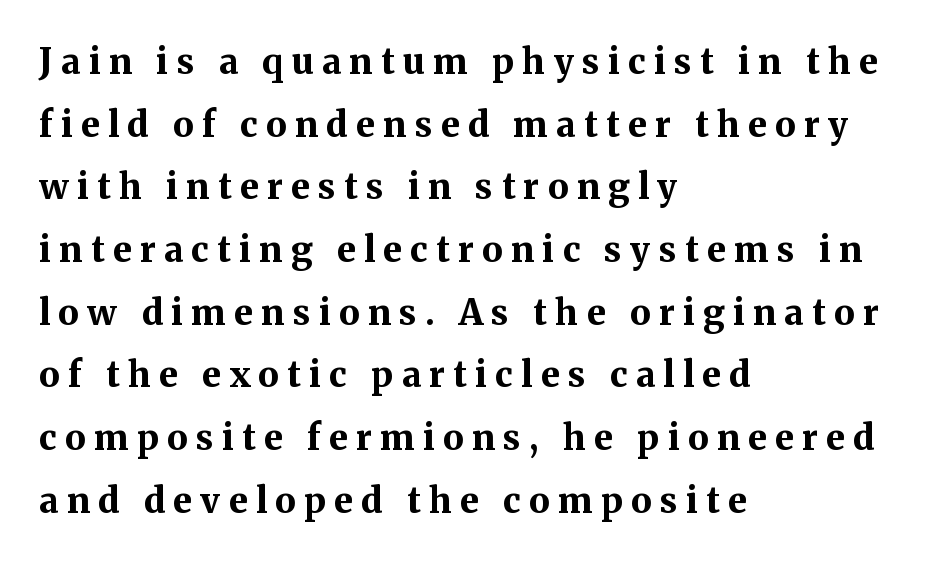
The image shows 35 px bold serif type, upright; set left-aligned, line spacing 1.79x, unusually wide letter spacing (+0.24 em), not underlined; medium stroke contrast and a medium x-height.
